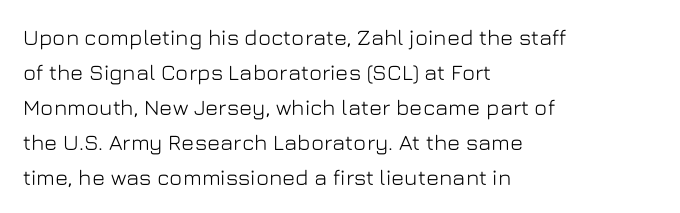
{"italic": "no", "underline": "no", "align": "left", "line_spacing": "normal", "line_spacing_ratio": 1.59, "letter_spacing": "normal", "letter_spacing_em": 0.0, "glyph_px": 22}
